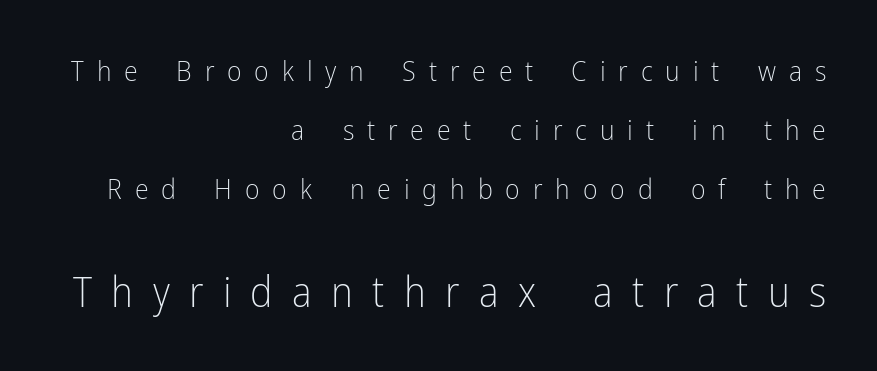
{"serif": "no", "italic": "no", "bold": "no", "weight": "light", "width": "condensed", "stroke_contrast": "low", "x_height": "medium", "monospaced": "no", "underline": "no", "align": "right", "line_spacing": "loose", "line_spacing_ratio": 2.11, "letter_spacing": "wide", "letter_spacing_em": 0.46, "larger_block": "second", "size_ratio": 1.5, "glyph_px": 42}
